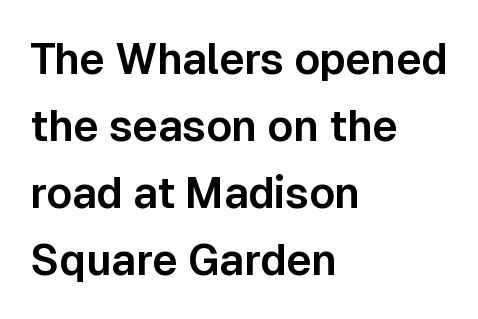
{"serif": "no", "italic": "no", "width": "normal", "stroke_contrast": "low", "x_height": "medium", "monospaced": "no", "underline": "no", "align": "left", "line_spacing": "normal", "line_spacing_ratio": 1.56, "letter_spacing": "normal", "letter_spacing_em": 0.0, "glyph_px": 43}
